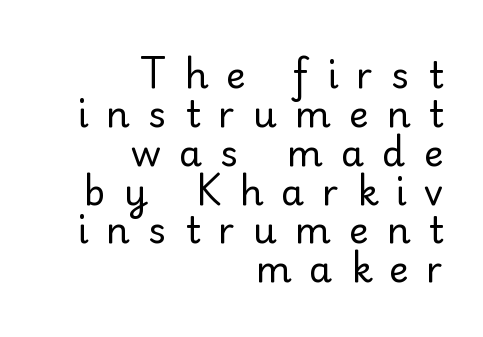
The image shows 37 px regular-weight sans-serif type, upright; set right-aligned, tight line spacing (1.05x), unusually wide letter spacing (+0.49 em), not underlined; low stroke contrast and a small x-height.
